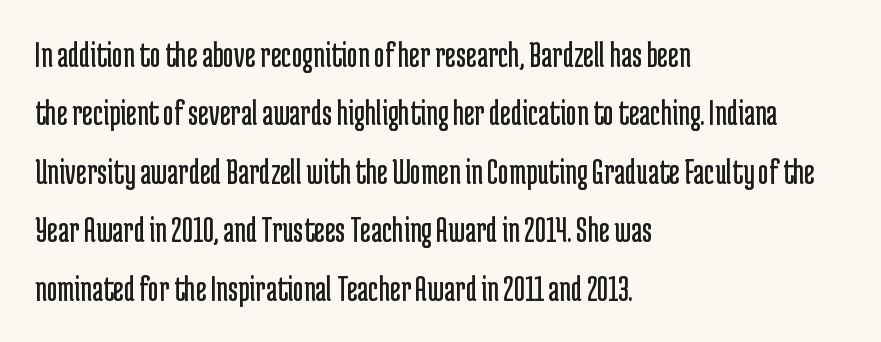
{"serif": "no", "italic": "no", "bold": "no", "weight": "regular", "width": "condensed", "stroke_contrast": "low", "x_height": "medium", "monospaced": "no", "underline": "no", "align": "left", "line_spacing": "normal", "line_spacing_ratio": 1.58, "letter_spacing": "normal", "letter_spacing_em": 0.0, "glyph_px": 37}
